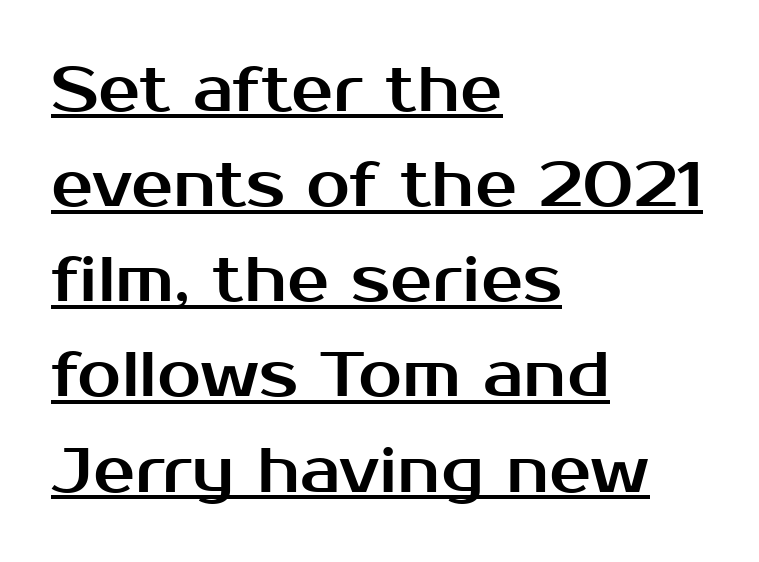
The image shows 63 px sans-serif type, upright; set left-aligned, normal line spacing (1.51x), normal letter spacing, underlined; medium stroke contrast and a medium x-height.
